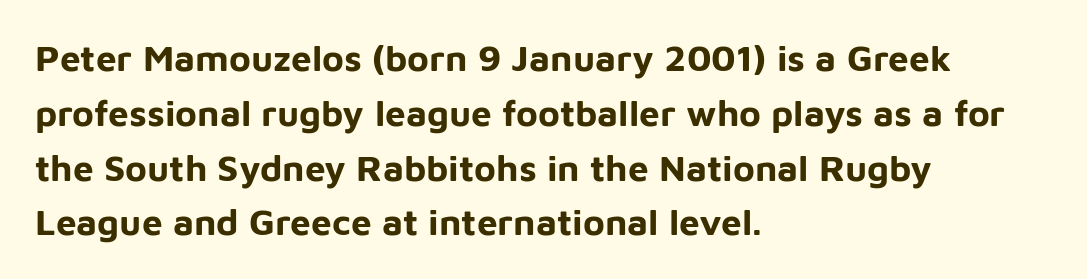
Q: Is the text bold? A: Yes.
Q: Is the text italic (slanted)? A: No, it is upright.
Q: Is the typeface a serif or a sans-serif typeface? A: Sans-serif.
Q: Is the text underlined? A: No.
Q: How is the paragraph aligned? A: Left-aligned.
Q: Is the spacing between letters normal or unusually wide? A: Normal.
Q: Is the spacing between lines tight, normal or loose? A: Normal.
Q: Width (condensed, normal, or wide)? A: Normal.
Q: Stroke contrast? A: Low.
Q: x-height? A: Medium.
Q: Monospaced? A: No.
